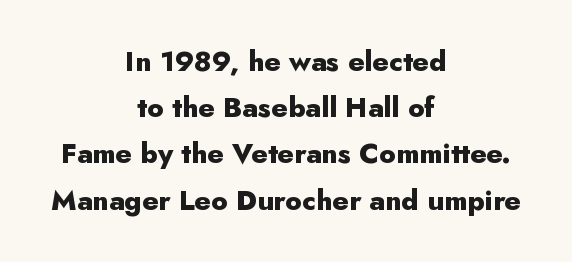
The image shows 28 px heavy sans-serif type, upright; set centered, normal line spacing (1.65x), normal letter spacing, not underlined; low stroke contrast and a small x-height.
